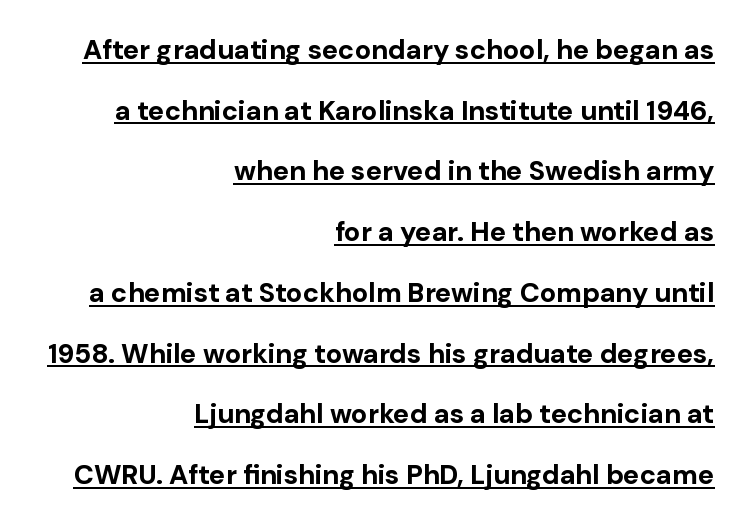
No extra tracking has been applied to these lines. You could fit nearly another row in the gap between these rows. The ragged edge is on the left, which tells us the setting is flush right. Ordinary non-slanted type is in use. Descenders here cross a horizontal rule under the line.
